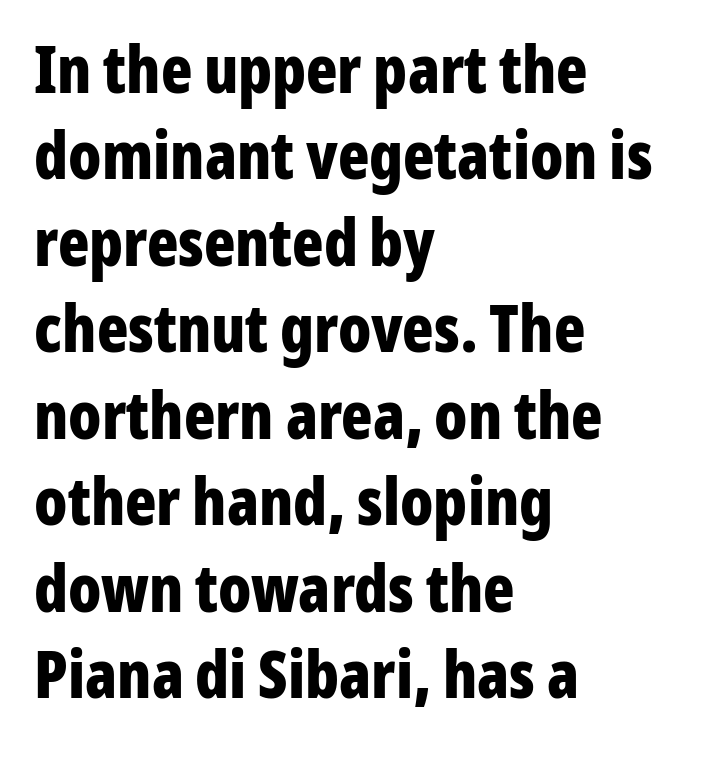
Q: Is the text bold? A: Yes.
Q: Is the text italic (slanted)? A: No, it is upright.
Q: Is the typeface a serif or a sans-serif typeface? A: Sans-serif.
Q: Is the text underlined? A: No.
Q: How is the paragraph aligned? A: Left-aligned.
Q: Is the spacing between letters normal or unusually wide? A: Normal.
Q: Is the spacing between lines tight, normal or loose? A: Normal.
Q: Width (condensed, normal, or wide)? A: Condensed.
Q: Stroke contrast? A: Low.
Q: x-height? A: Medium.
Q: Monospaced? A: No.
